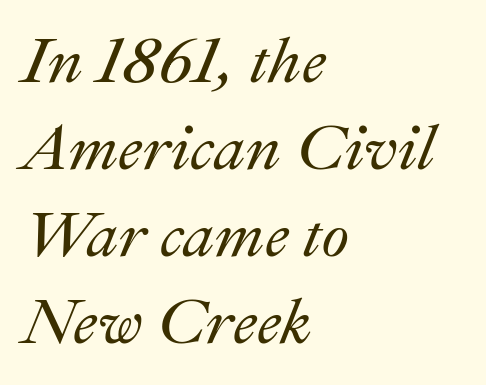
Q: Is the text italic (slanted)? A: Yes, it leans right by about 22 degrees.
Q: Is the text underlined? A: No.
Q: How is the paragraph aligned? A: Left-aligned.
Q: Is the spacing between letters normal or unusually wide? A: Normal.
Q: Is the spacing between lines tight, normal or loose? A: Normal.
Q: Width (condensed, normal, or wide)? A: Normal.
Q: Stroke contrast? A: Medium.
Q: x-height? A: Small.
Q: Monospaced? A: No.
